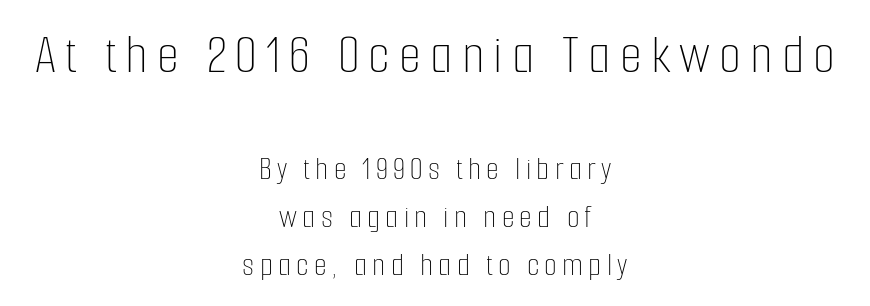
The image shows 57 px thin, condensed type, upright; set centered, normal line spacing (1.46x), not underlined; the first (top) block is 1.73x larger; low stroke contrast and a medium x-height.
